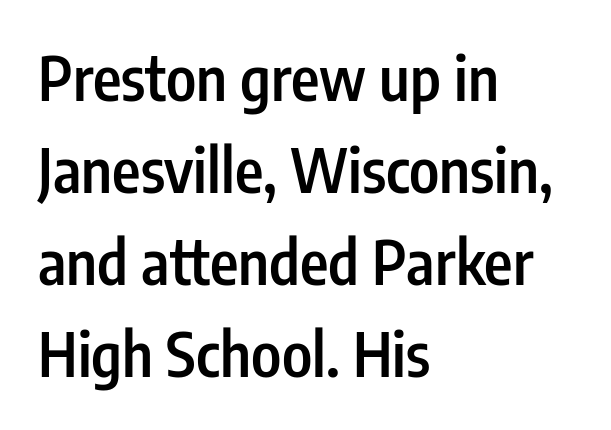
The image shows 61 px semibold, condensed sans-serif type, upright; set left-aligned, normal line spacing (1.51x), normal letter spacing, not underlined; low stroke contrast and a medium x-height.
